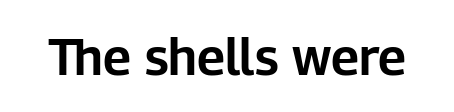
The image shows 51 px sans-serif type, upright; set normal letter spacing, not underlined; low stroke contrast and a medium x-height.
